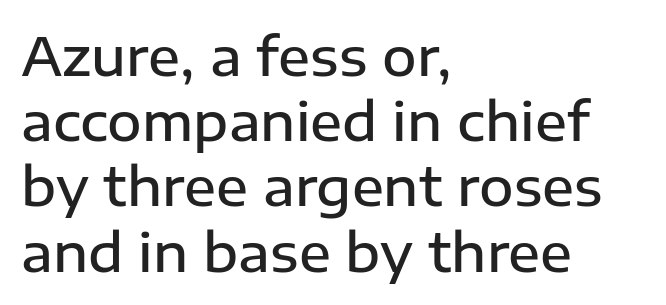
The image shows 53 px semibold sans-serif type, upright; set left-aligned, line spacing 1.23x, normal letter spacing, not underlined; low stroke contrast and a medium x-height.
